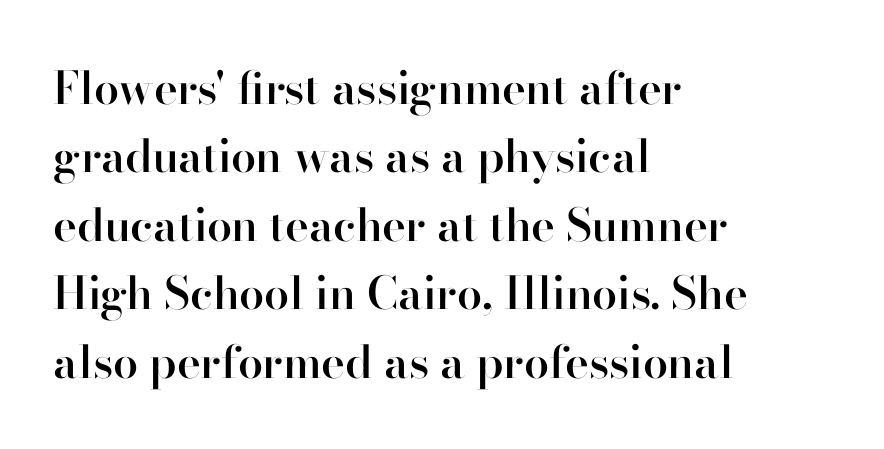
{"serif": "yes", "italic": "no", "bold": "semi", "weight": "semibold", "width": "normal", "stroke_contrast": "high", "x_height": "small", "monospaced": "no", "underline": "no", "align": "left", "line_spacing": "normal", "line_spacing_ratio": 1.52, "letter_spacing": "normal", "letter_spacing_em": 0.0, "glyph_px": 45}
